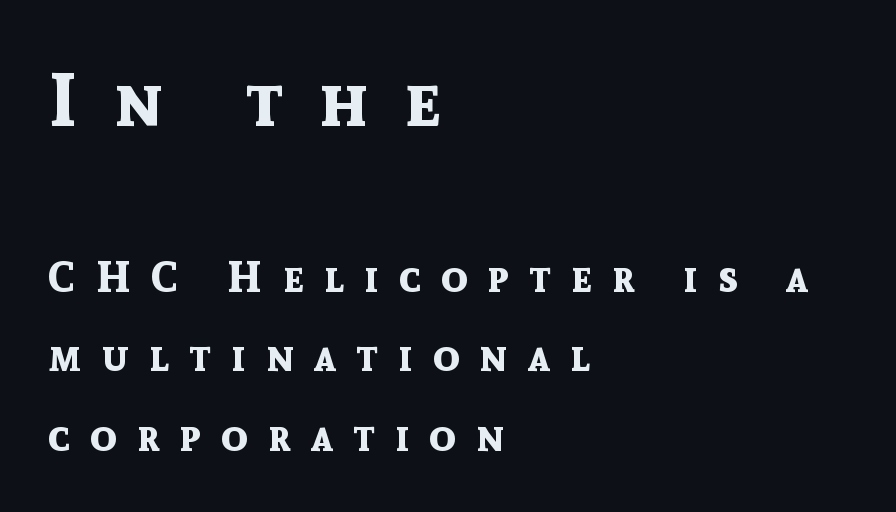
{"serif": "no", "italic": "no", "bold": "yes", "weight": "bold", "width": "normal", "x_height": "medium", "monospaced": "no", "underline": "no", "align": "left", "line_spacing_ratio": 1.85, "letter_spacing": "wide", "letter_spacing_em": 0.47, "larger_block": "first", "size_ratio": 1.74, "glyph_px": 75}
